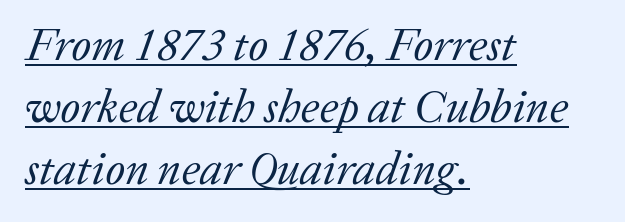
Is the stroke heavy? The answer is a plain regular-or-lighter. Does the lettering tilt? It does — this is italic. Each new line begins a customary step beneath the previous one. The typesetter has applied underlining to the passage shown.
